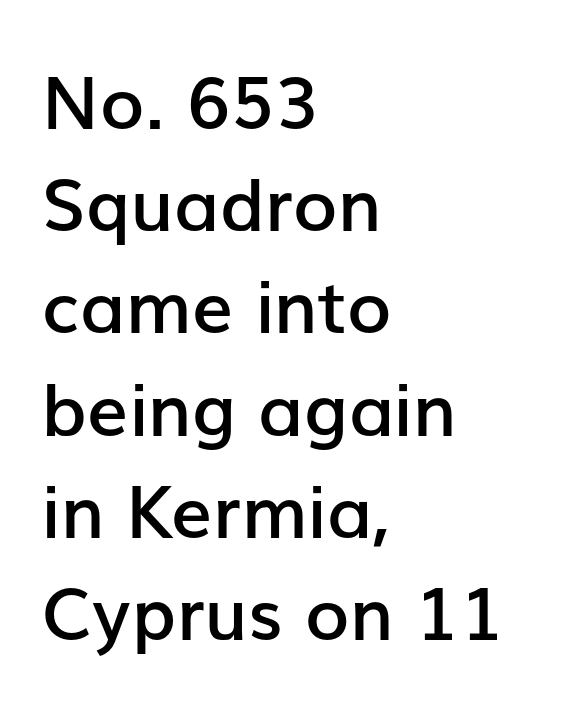
{"serif": "no", "italic": "no", "bold": "semi", "weight": "semibold", "width": "normal", "stroke_contrast": "low", "x_height": "medium", "monospaced": "no", "underline": "no", "align": "left", "line_spacing": "normal", "line_spacing_ratio": 1.4, "letter_spacing": "normal", "letter_spacing_em": 0.0, "glyph_px": 73}
